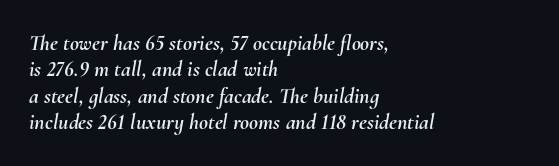
The image shows 22 px text type, italic (leaning right); set left-aligned, line spacing 1.2x, normal letter spacing, not underlined.
